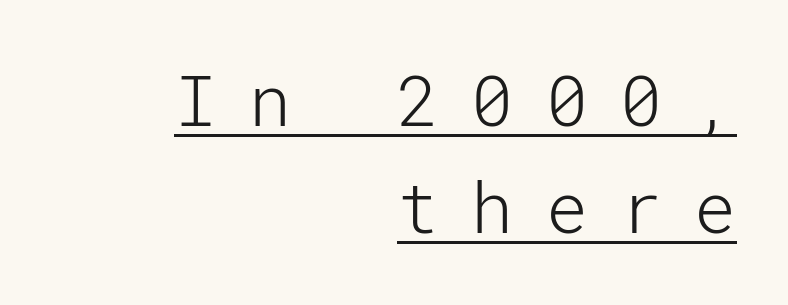
{"serif": "no", "italic": "no", "bold": "no", "weight": "light", "width": "normal", "stroke_contrast": "low", "x_height": "medium", "underline": "yes", "align": "right", "line_spacing": "normal", "line_spacing_ratio": 1.53, "letter_spacing": "wide", "letter_spacing_em": 0.46, "glyph_px": 70}
